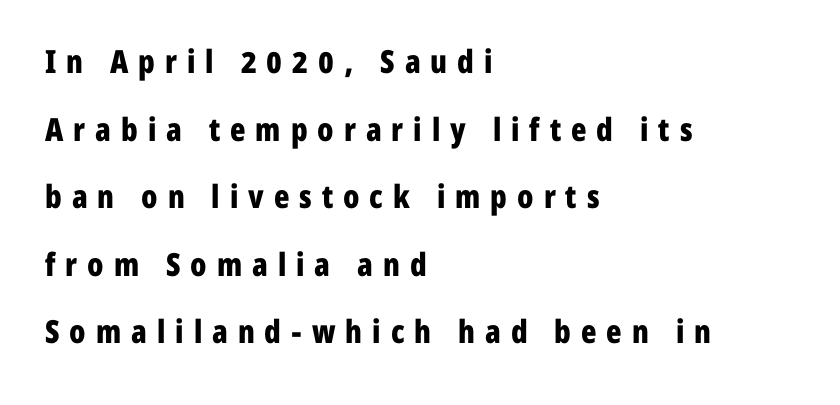
{"serif": "no", "italic": "no", "bold": "yes", "weight": "bold", "width": "condensed", "stroke_contrast": "low", "x_height": "medium", "monospaced": "no", "underline": "no", "align": "left", "line_spacing": "loose", "line_spacing_ratio": 2.11, "letter_spacing": "wide", "letter_spacing_em": 0.31, "glyph_px": 32}
